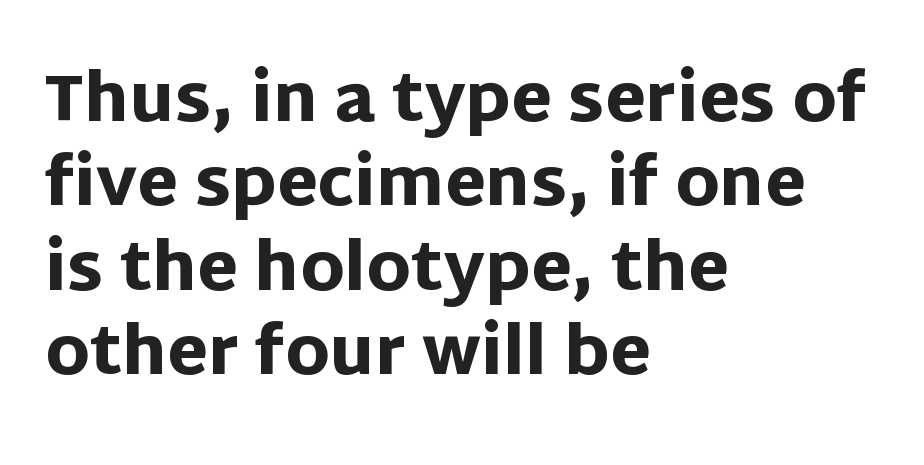
{"serif": "no", "italic": "no", "bold": "yes", "weight": "heavy", "width": "normal", "stroke_contrast": "low", "x_height": "large", "monospaced": "no", "underline": "no", "align": "left", "line_spacing": "normal", "line_spacing_ratio": 1.28, "letter_spacing": "normal", "letter_spacing_em": 0.0, "glyph_px": 66}
